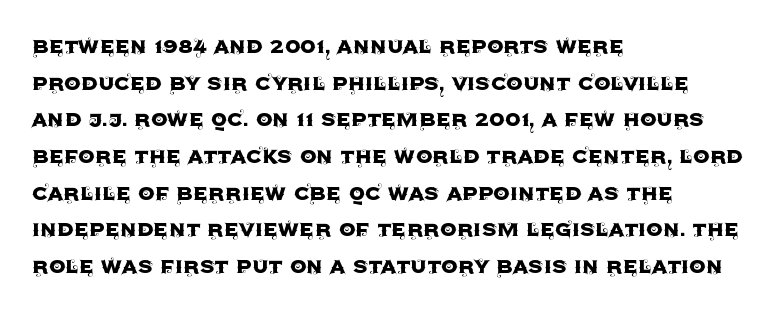
The image shows 26 px text type, upright; set left-aligned, normal line spacing (1.41x), normal letter spacing, not underlined.
